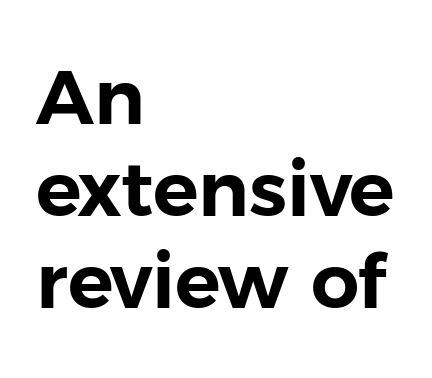
Q: Is the text italic (slanted)? A: No, it is upright.
Q: Is the typeface a serif or a sans-serif typeface? A: Sans-serif.
Q: Is the text underlined? A: No.
Q: How is the paragraph aligned? A: Left-aligned.
Q: Is the spacing between letters normal or unusually wide? A: Normal.
Q: Width (condensed, normal, or wide)? A: Normal.
Q: Stroke contrast? A: Low.
Q: x-height? A: Medium.
Q: Monospaced? A: No.
